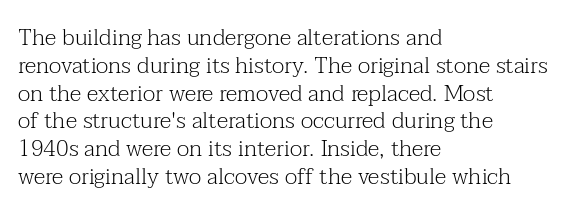
Q: Is the text bold? A: No.
Q: Is the text italic (slanted)? A: No, it is upright.
Q: Is the text underlined? A: No.
Q: How is the paragraph aligned? A: Left-aligned.
Q: Is the spacing between letters normal or unusually wide? A: Normal.
